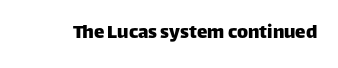
{"italic": "no", "underline": "no", "letter_spacing": "normal", "letter_spacing_em": 0.0, "glyph_px": 21}
